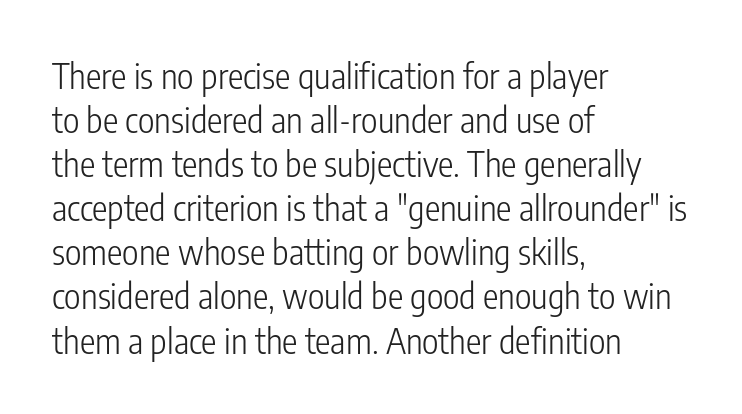
The typesetting does not lean heavy: it is not bold. Underline: absent. Baseline-to-baseline distance is the conventional proportion of letter height. Observe the ordinary spacing: letters are neighbours, not strangers. Quick note: not italic, upright. The letters advance in unequal steps, a hallmark of proportional type.
